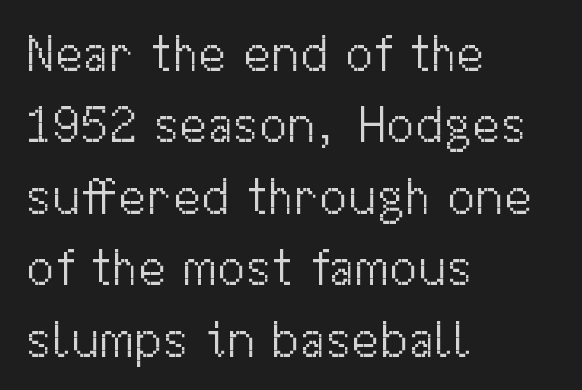
Check where the strokes stop: nothing finishes them off — pure sans. Honestly, there is no underline to notice here at all. Italic: no, the glyphs are upright roman. The passage is arranged the way most books set body copy — flush left.
